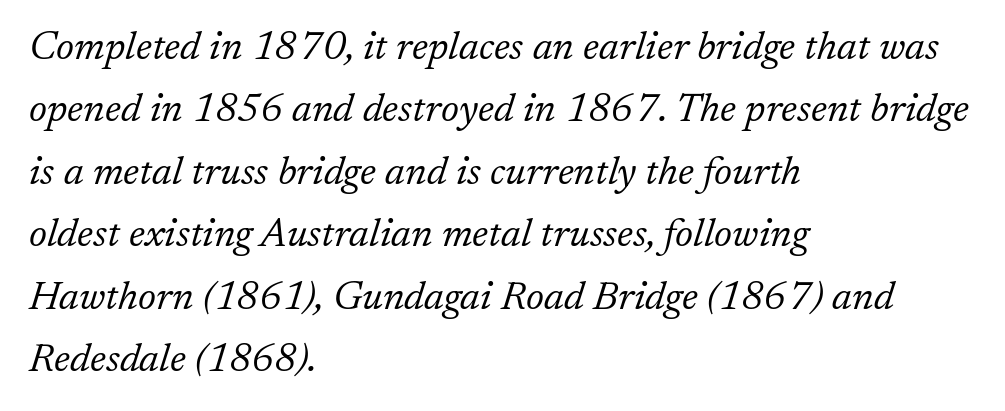
{"serif": "yes", "italic": "yes", "lean": "right", "slant_degrees": 17, "bold": "no", "weight": "light", "width": "normal", "stroke_contrast": "low", "x_height": "medium", "monospaced": "no", "underline": "no", "align": "left", "line_spacing": "normal", "line_spacing_ratio": 1.56, "letter_spacing": "normal", "letter_spacing_em": 0.0, "glyph_px": 40}
